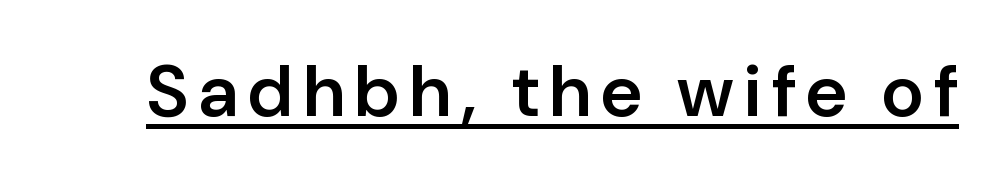
{"serif": "no", "italic": "no", "bold": "semi", "weight": "semibold", "width": "normal", "stroke_contrast": "low", "x_height": "medium", "monospaced": "no", "underline": "yes", "glyph_px": 73}
